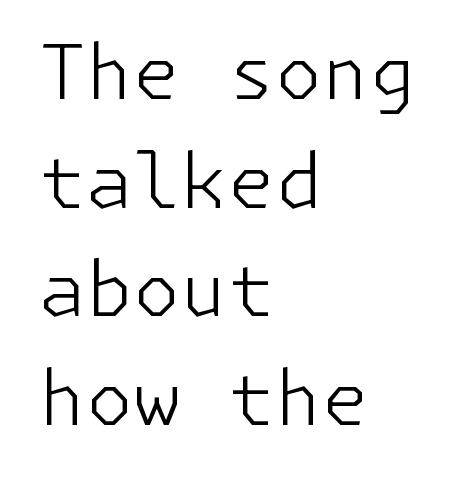
{"serif": "no", "italic": "no", "bold": "no", "weight": "light", "width": "normal", "stroke_contrast": "low", "x_height": "medium", "underline": "no", "align": "left", "line_spacing": "normal", "line_spacing_ratio": 1.43, "letter_spacing": "normal", "letter_spacing_em": 0.0, "glyph_px": 76}
